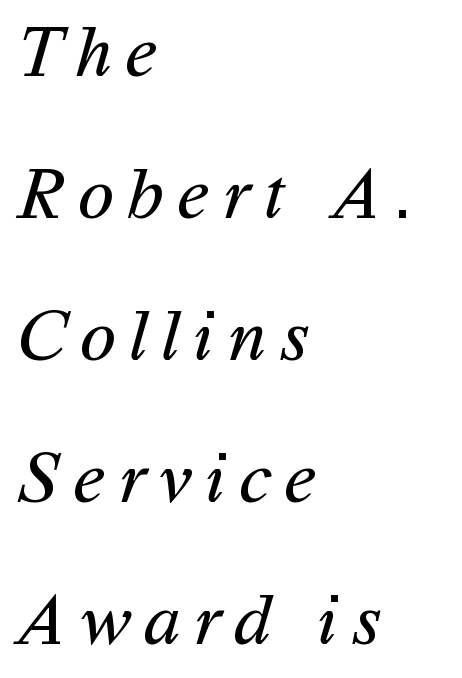
The image shows 74 px regular-weight sans-serif type; set left-aligned, loose line spacing (1.92x), not underlined; medium stroke contrast and a medium x-height.
